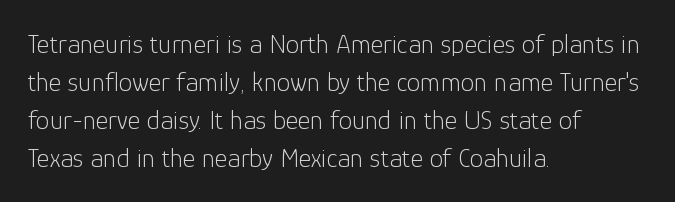
The designer left line spacing at the default. A classic flush-left, rag-right setting is used for this passage. The font sits on the lighter half of the weight spectrum, regular included. The letters stand straight up with perfectly vertical stems. No word sits above an underline.
